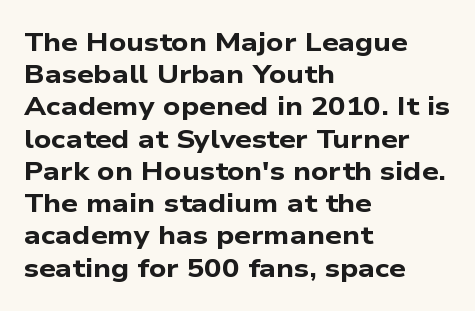
Q: Is the text bold? A: Yes.
Q: Is the text underlined? A: No.
Q: How is the paragraph aligned? A: Left-aligned.
Q: Is the spacing between letters normal or unusually wide? A: Normal.
